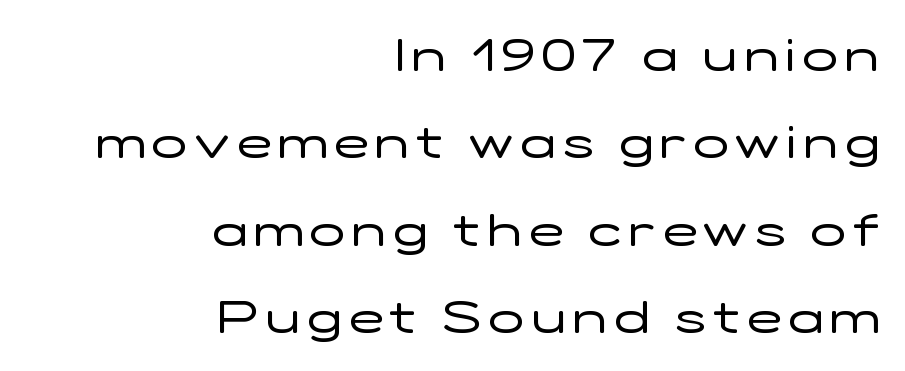
{"serif": "no", "italic": "no", "bold": "no", "weight": "regular", "width": "wide", "stroke_contrast": "low", "x_height": "medium", "monospaced": "no", "underline": "no", "align": "right", "line_spacing": "loose", "line_spacing_ratio": 1.9, "glyph_px": 46}
